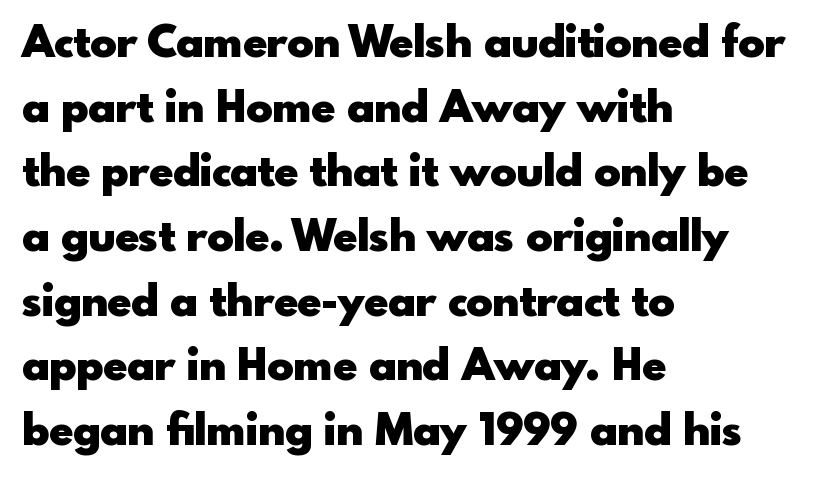
To sum up the face: it is a sans, with no serifs. You'd pick this weight for a headline — it's a proper bold. Nope, not italic — everything's standing straight. Looks like regular typesetting: each glyph gets only the width it needs. Caption: standard tracking, unaltered.
